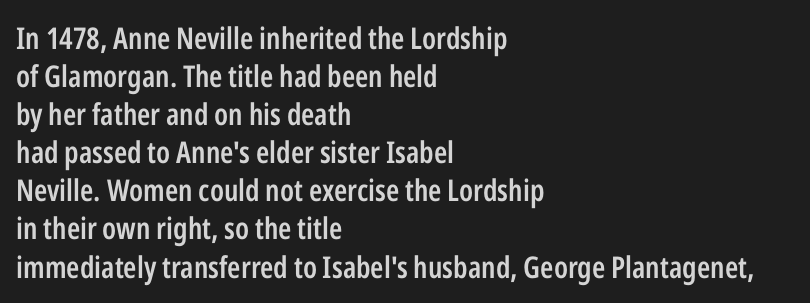
{"serif": "no", "italic": "no", "bold": "semi", "weight": "semibold", "width": "condensed", "stroke_contrast": "low", "x_height": "medium", "monospaced": "no", "underline": "no", "align": "left", "line_spacing": "normal", "line_spacing_ratio": 1.27, "letter_spacing": "normal", "letter_spacing_em": 0.0, "glyph_px": 30}
